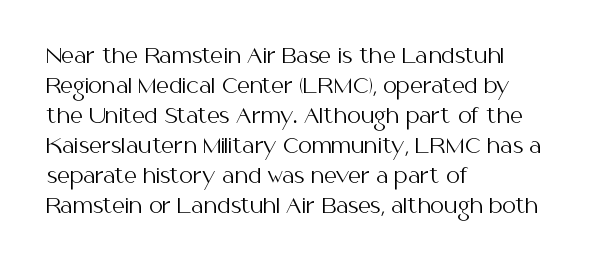
The image shows 20 px text type, upright; set left-aligned, normal line spacing (1.5x), normal letter spacing, not underlined.
